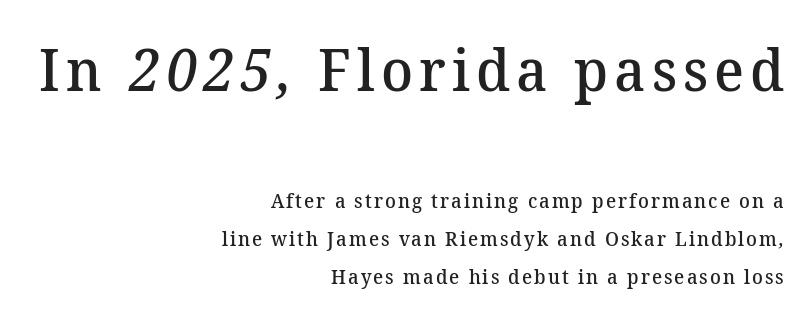
Q: Is the text bold? A: Semi-bold.
Q: Is the typeface a serif or a sans-serif typeface? A: Serif.
Q: Is the text underlined? A: No.
Q: How is the paragraph aligned? A: Right-aligned.
Q: Is the spacing between lines tight, normal or loose? A: Loose.
Q: Which block of text is set in a larger size, the first (top) or the second (bottom)? A: The first (top) one.
Q: Width (condensed, normal, or wide)? A: Normal.
Q: Stroke contrast? A: Medium.
Q: x-height? A: Medium.
Q: Monospaced? A: No.
